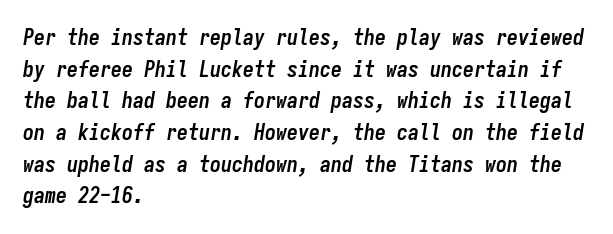
Q: Is the text bold? A: Yes.
Q: Is the text italic (slanted)? A: Yes, it leans right by about 9 degrees.
Q: Is the text underlined? A: No.
Q: How is the paragraph aligned? A: Left-aligned.
Q: Is the spacing between letters normal or unusually wide? A: Normal.
Q: Is the spacing between lines tight, normal or loose? A: Normal.
